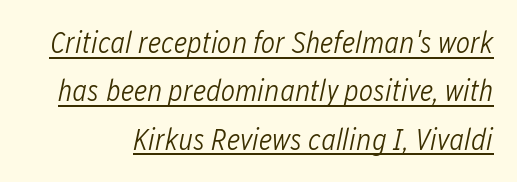
Tall strokes in this sample are angled rather than plumb. No extra tracking has been applied to these lines. Leading matches the norm, producing a regular column. This sample carries an underscore along the baseline area. The passage shown is typed in a proportional face where columns would drift.
